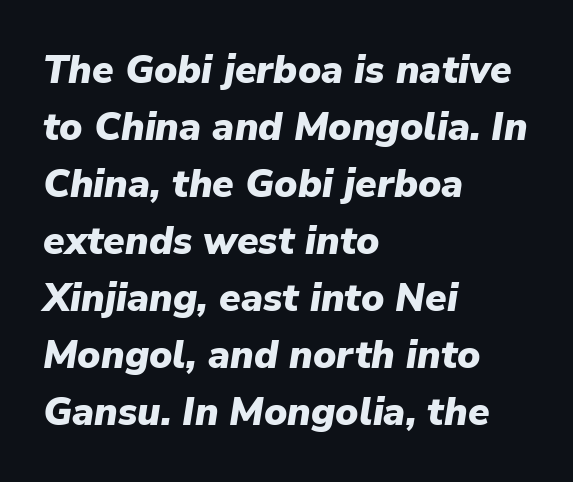
Q: Is the text bold? A: Yes.
Q: Is the text italic (slanted)? A: Yes, it leans right by about 9 degrees.
Q: Is the text underlined? A: No.
Q: How is the paragraph aligned? A: Left-aligned.
Q: Is the spacing between letters normal or unusually wide? A: Normal.
Q: Is the spacing between lines tight, normal or loose? A: Normal.
Q: Width (condensed, normal, or wide)? A: Normal.
Q: Stroke contrast? A: Low.
Q: x-height? A: Medium.
Q: Monospaced? A: No.
